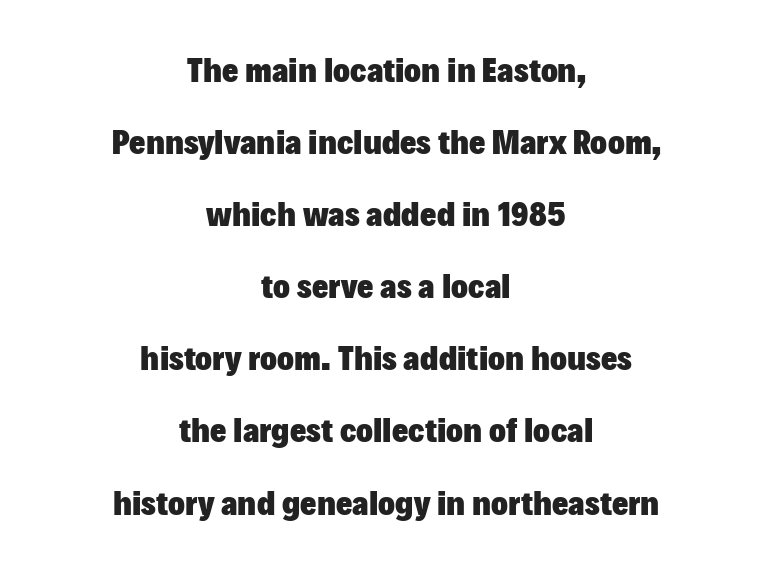
{"serif": "no", "italic": "no", "bold": "yes", "weight": "heavy", "width": "normal", "stroke_contrast": "low", "x_height": "medium", "monospaced": "no", "underline": "no", "align": "center", "line_spacing": "loose", "line_spacing_ratio": 2.06, "letter_spacing": "normal", "letter_spacing_em": 0.0, "glyph_px": 35}
